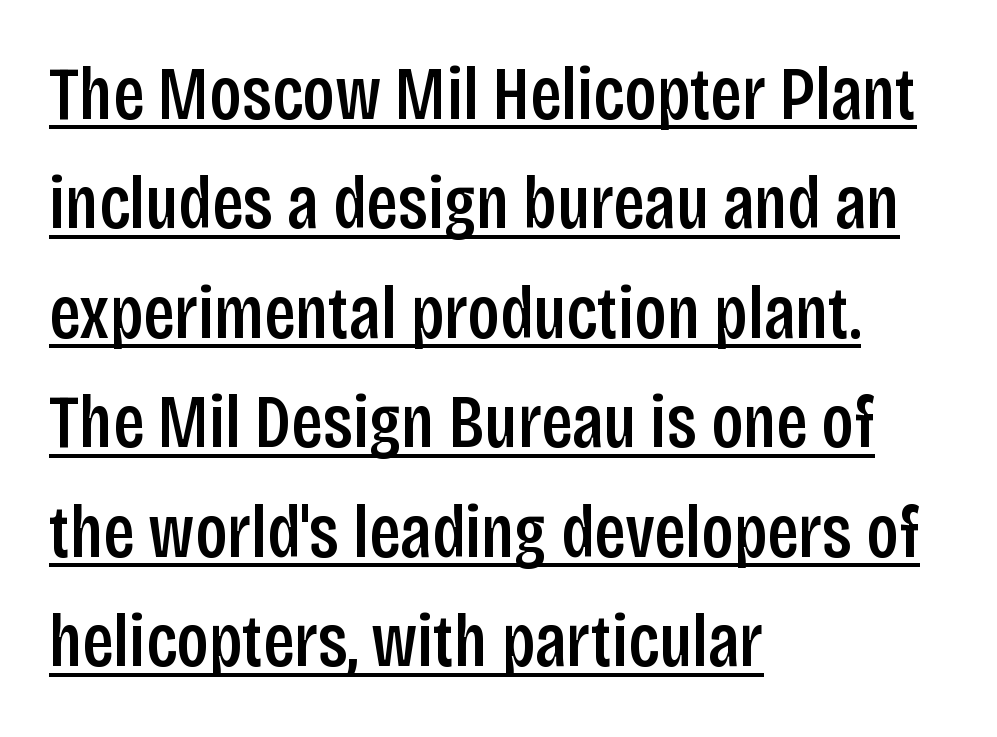
Q: Is the text italic (slanted)? A: No, it is upright.
Q: Is the typeface a serif or a sans-serif typeface? A: Sans-serif.
Q: Is the text underlined? A: Yes.
Q: How is the paragraph aligned? A: Left-aligned.
Q: Is the spacing between letters normal or unusually wide? A: Normal.
Q: Is the spacing between lines tight, normal or loose? A: Normal.
Q: Width (condensed, normal, or wide)? A: Condensed.
Q: Stroke contrast? A: Low.
Q: x-height? A: Large.
Q: Monospaced? A: No.
